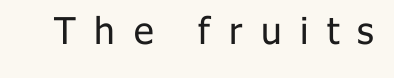
The image shows 37 px regular-weight sans-serif type, upright; set unusually wide letter spacing (+0.5 em), not underlined; low stroke contrast and a medium x-height.
